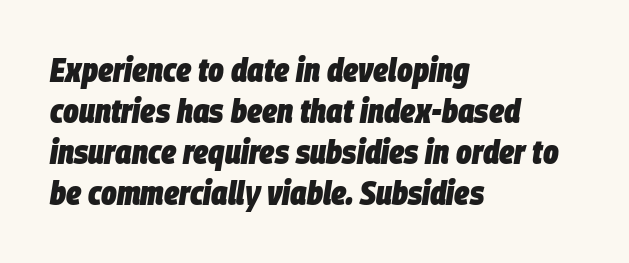
These lines carry a lot of weight — the face is fully bold. Standard letterfit; no display-style spreading of the glyphs. The glyphs are unaccompanied by any horizontal stroke below them. Varying glyph widths throughout — classic text-font behaviour.
